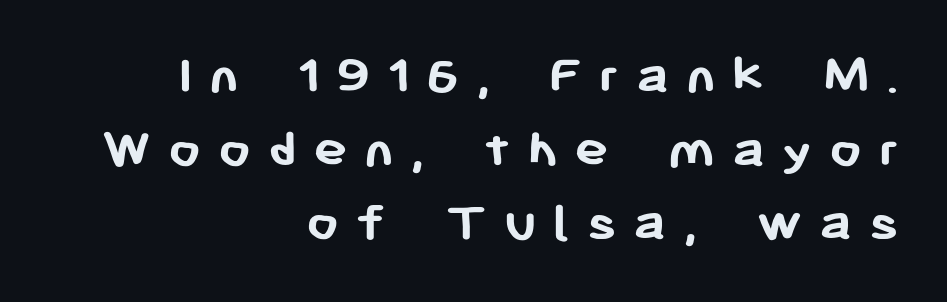
{"serif": "no", "italic": "no", "bold": "yes", "weight": "semibold", "width": "normal", "stroke_contrast": "low", "x_height": "medium", "monospaced": "no", "underline": "no", "align": "right", "line_spacing": "normal", "line_spacing_ratio": 1.29, "letter_spacing": "wide", "letter_spacing_em": 0.29, "glyph_px": 57}
